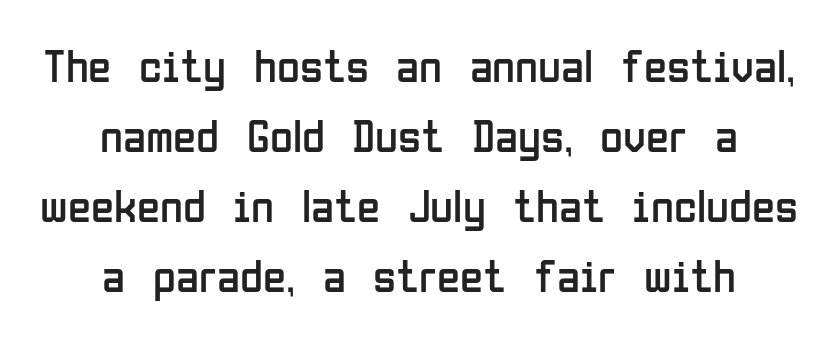
Q: Is the text bold? A: No.
Q: Is the text italic (slanted)? A: No, it is upright.
Q: Is the typeface a serif or a sans-serif typeface? A: Sans-serif.
Q: Is the text underlined? A: No.
Q: How is the paragraph aligned? A: Centered.
Q: Is the spacing between letters normal or unusually wide? A: Normal.
Q: Is the spacing between lines tight, normal or loose? A: Normal.
Q: Width (condensed, normal, or wide)? A: Condensed.
Q: Stroke contrast? A: Low.
Q: x-height? A: Medium.
Q: Monospaced? A: No.
